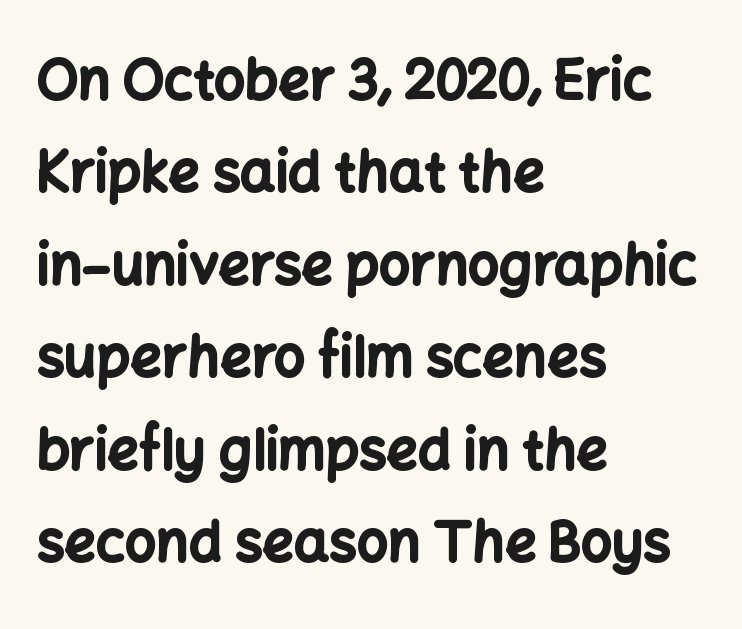
The image shows 55 px bold sans-serif type, upright; set left-aligned, normal line spacing (1.68x), normal letter spacing, not underlined; low stroke contrast and a medium x-height.
